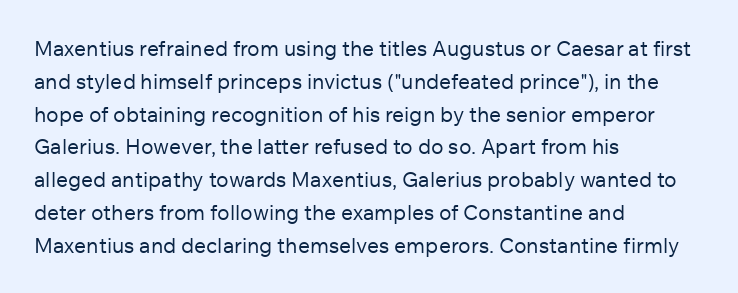
The image shows 21 px text type, upright; set left-aligned, normal line spacing (1.56x), normal letter spacing, not underlined.
